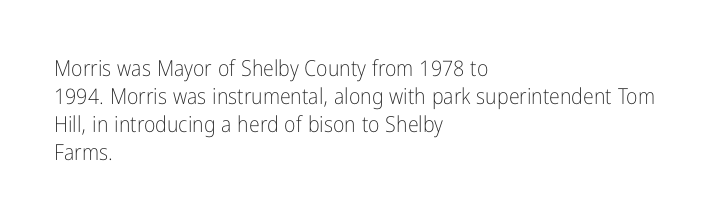
{"italic": "no", "bold": "no", "underline": "no", "align": "left", "line_spacing": "normal", "line_spacing_ratio": 1.27, "letter_spacing": "normal", "letter_spacing_em": 0.0, "glyph_px": 22}
